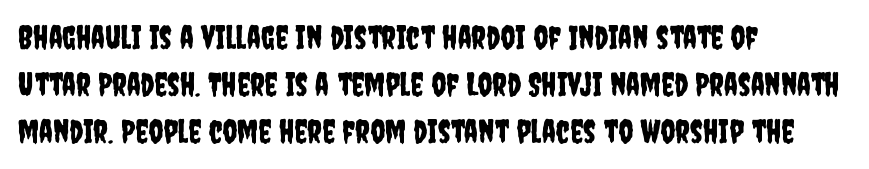
Q: Is the text italic (slanted)? A: No, it is upright.
Q: Is the typeface a serif or a sans-serif typeface? A: Sans-serif.
Q: Is the text underlined? A: No.
Q: How is the paragraph aligned? A: Left-aligned.
Q: Is the spacing between letters normal or unusually wide? A: Normal.
Q: Is the spacing between lines tight, normal or loose? A: Normal.
Q: Width (condensed, normal, or wide)? A: Condensed.
Q: Stroke contrast? A: Low.
Q: x-height? A: Large.
Q: Monospaced? A: No.
